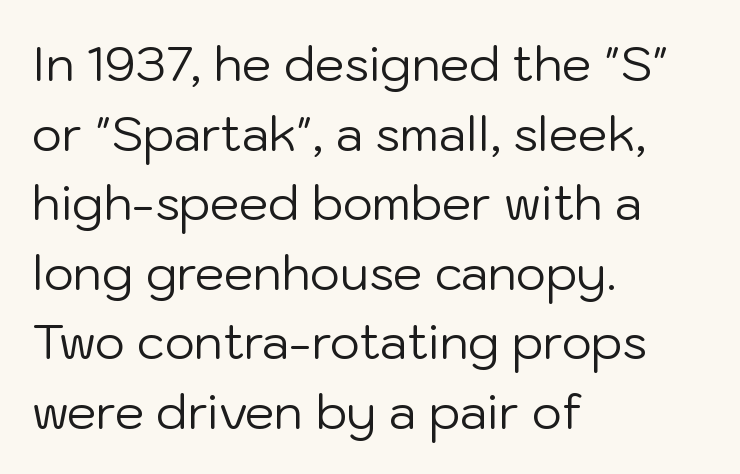
The image shows 47 px regular-weight sans-serif type, upright; set left-aligned, normal line spacing (1.48x), normal letter spacing, not underlined; low stroke contrast and a medium x-height.
